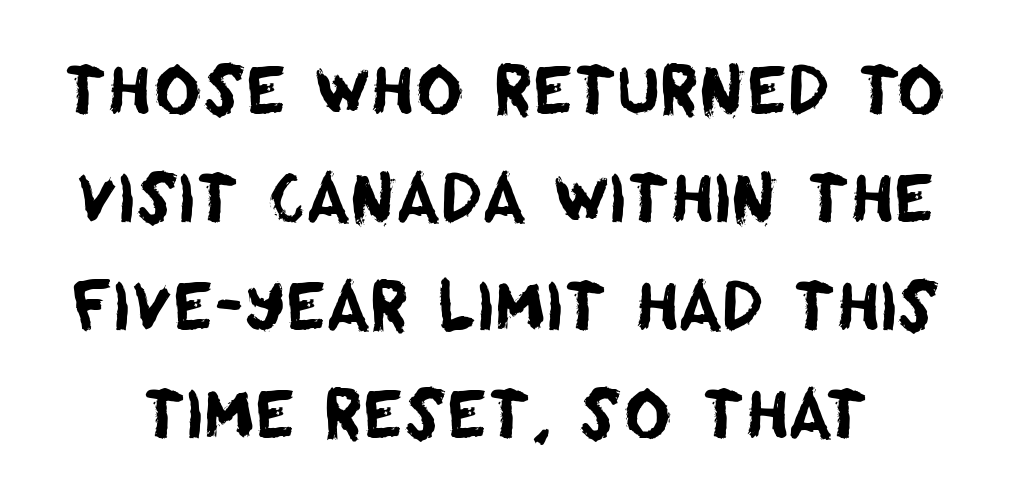
The image shows 65 px sans-serif type; set normal line spacing (1.66x), normal letter spacing, not underlined; low stroke contrast and a large x-height.
